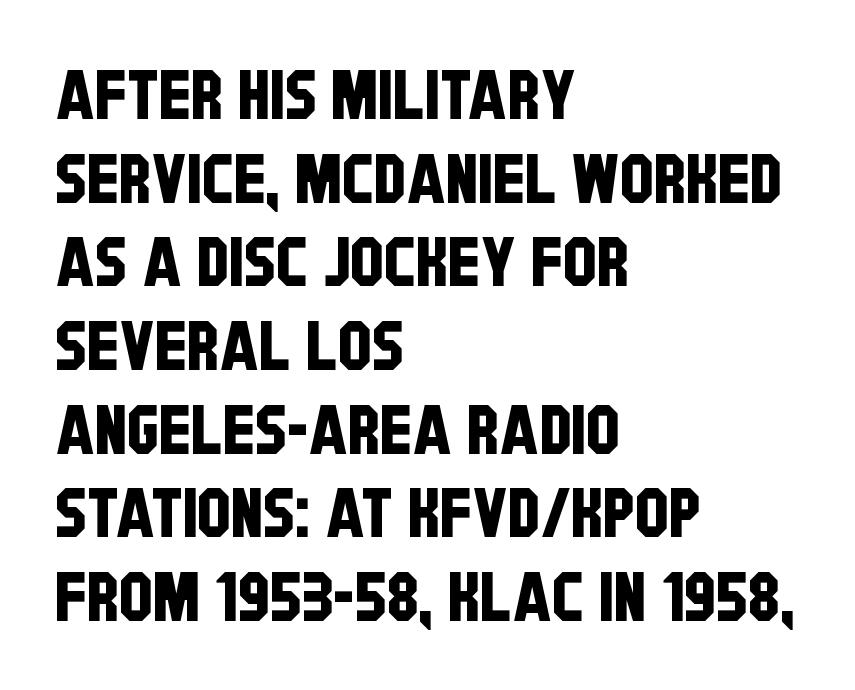
The rendering anchors every line to the left-hand side. You could call the tracking neutral — neither tight nor loose. Descenders hang freely into open space. The letters advance in unequal steps, a hallmark of proportional type. Examine the stroke ends and you'll find no serifs.
